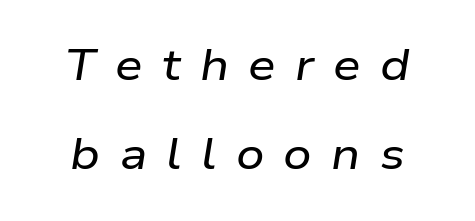
{"italic": "yes", "lean": "right", "slant_degrees": 9, "width": "wide", "stroke_contrast": "low", "x_height": "medium", "monospaced": "no", "underline": "no", "line_spacing": "loose", "line_spacing_ratio": 2.03, "letter_spacing": "wide", "letter_spacing_em": 0.44, "glyph_px": 44}
